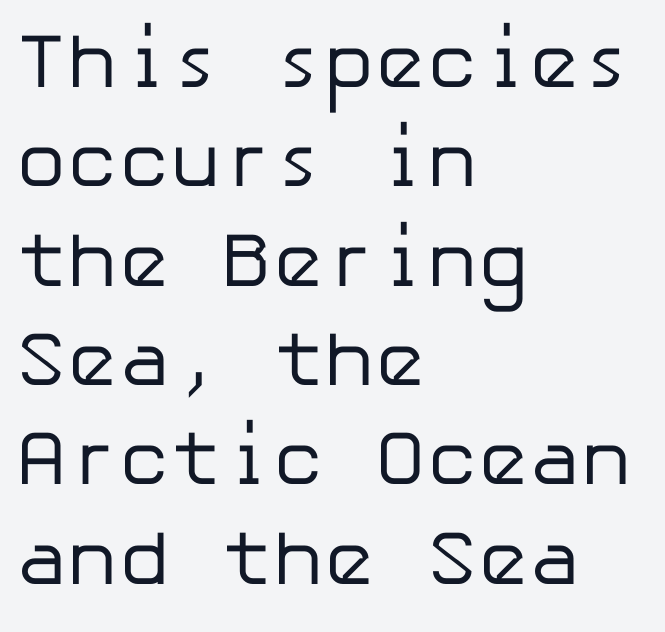
The image shows 77 px regular-weight sans-serif type, upright; set left-aligned, normal line spacing (1.29x), normal letter spacing, not underlined; low stroke contrast and a medium x-height.
